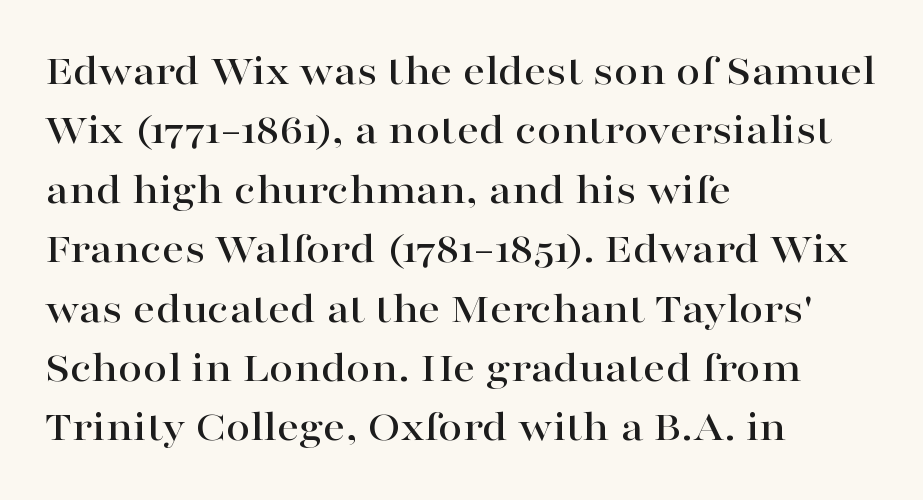
Q: Is the text italic (slanted)? A: No, it is upright.
Q: Is the typeface a serif or a sans-serif typeface? A: Serif.
Q: Is the text underlined? A: No.
Q: How is the paragraph aligned? A: Left-aligned.
Q: Is the spacing between letters normal or unusually wide? A: Normal.
Q: Is the spacing between lines tight, normal or loose? A: Normal.
Q: Width (condensed, normal, or wide)? A: Wide.
Q: Stroke contrast? A: High.
Q: x-height? A: Medium.
Q: Monospaced? A: No.
